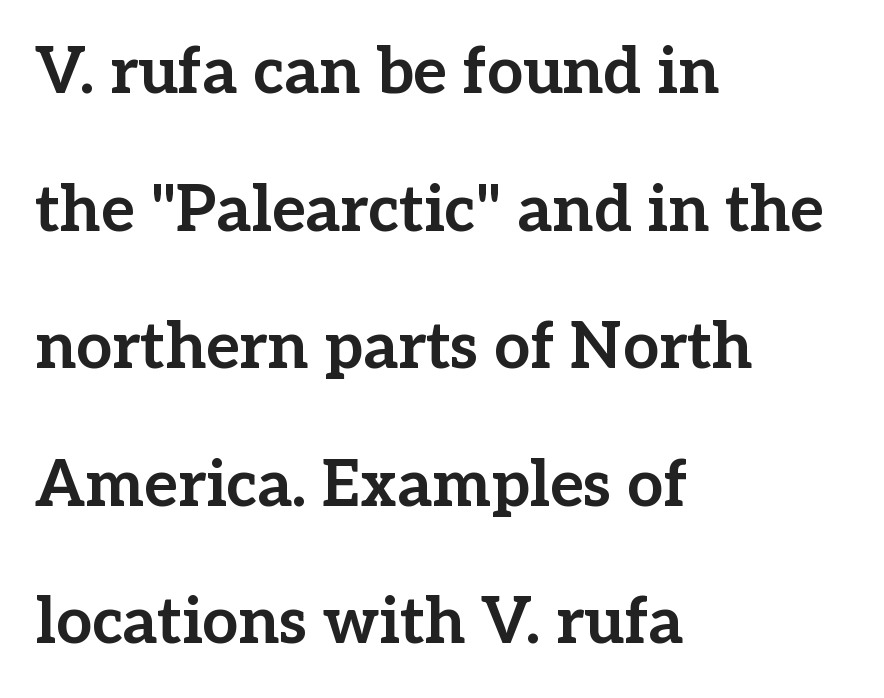
Q: Is the text bold? A: Yes.
Q: Is the text italic (slanted)? A: No, it is upright.
Q: Is the typeface a serif or a sans-serif typeface? A: Serif.
Q: Is the text underlined? A: No.
Q: How is the paragraph aligned? A: Left-aligned.
Q: Is the spacing between letters normal or unusually wide? A: Normal.
Q: Is the spacing between lines tight, normal or loose? A: Loose.
Q: Width (condensed, normal, or wide)? A: Normal.
Q: Stroke contrast? A: Low.
Q: x-height? A: Medium.
Q: Monospaced? A: No.
